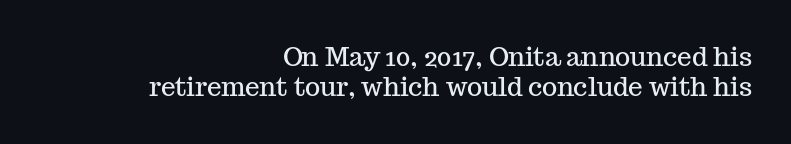
{"italic": "no", "underline": "no", "align": "right", "line_spacing_ratio": 1.17, "letter_spacing": "normal", "letter_spacing_em": 0.0, "glyph_px": 26}
